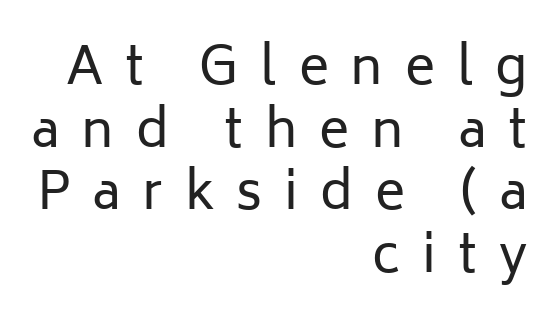
Heaviness? Minimal to ordinary, like unemphasized prose. This is the regular roman posture of the typeface. Think of a printed novel: that variable character pitch is what you see here. The gaps between neighbouring characters are conspicuously large. All the whitespace from short lines collects on the left.
